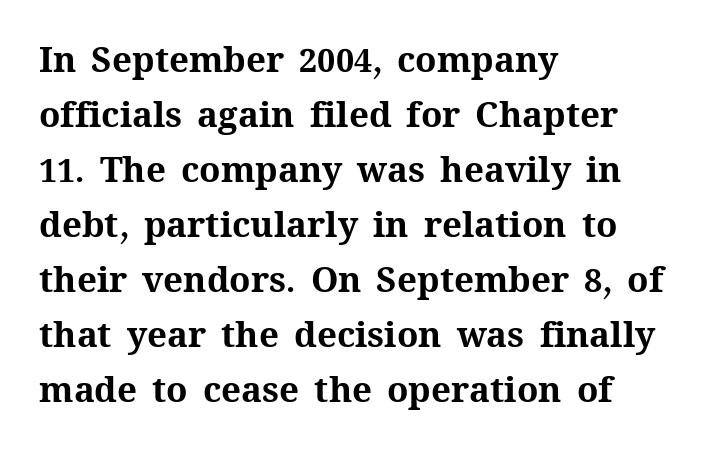
{"italic": "no", "bold": "yes", "weight": "bold", "width": "normal", "stroke_contrast": "medium", "x_height": "medium", "monospaced": "no", "underline": "no", "align": "left", "line_spacing": "normal", "line_spacing_ratio": 1.57, "letter_spacing": "normal", "letter_spacing_em": 0.0, "glyph_px": 35}
